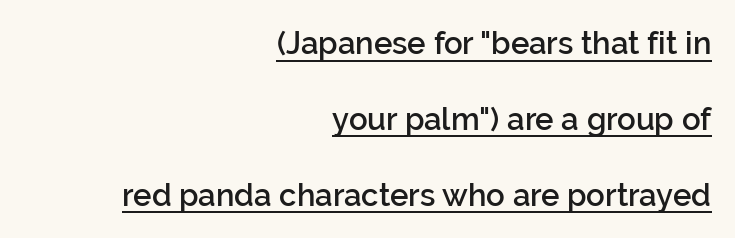
{"serif": "no", "italic": "no", "bold": "semi", "weight": "semibold", "width": "normal", "stroke_contrast": "low", "x_height": "medium", "monospaced": "no", "underline": "yes", "align": "right", "line_spacing": "loose", "line_spacing_ratio": 2.45, "letter_spacing": "normal", "letter_spacing_em": 0.0, "glyph_px": 31}
